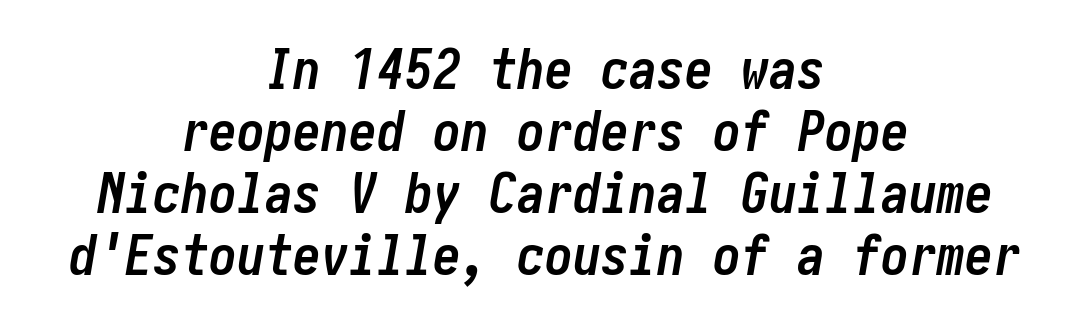
The image shows 56 px semibold, condensed type, italic (leaning right); set centered, tight line spacing (1.11x), normal letter spacing, not underlined; low stroke contrast and a medium x-height.
